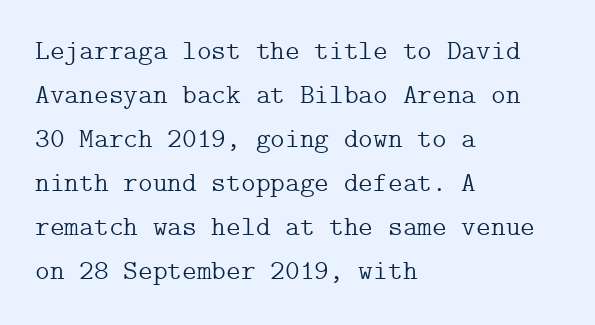
{"serif": "yes", "italic": "no", "bold": "no", "weight": "light", "width": "normal", "stroke_contrast": "low", "x_height": "medium", "underline": "no", "align": "left", "line_spacing": "normal", "line_spacing_ratio": 1.57, "letter_spacing": "normal", "letter_spacing_em": 0.0, "glyph_px": 28}
